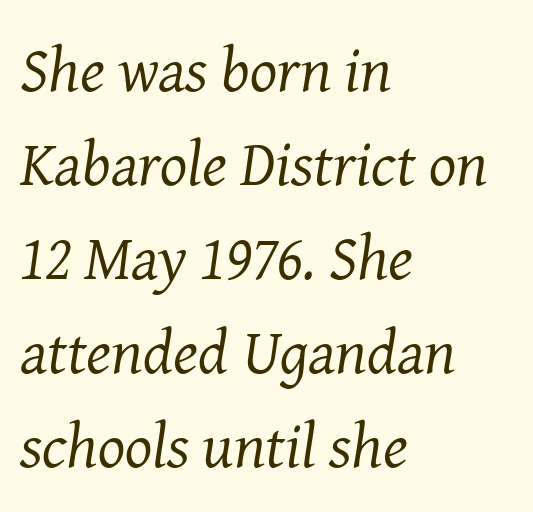
The image shows 64 px regular-weight serif type, italic (leaning right); set left-aligned, normal line spacing (1.47x), normal letter spacing, not underlined; medium stroke contrast and a medium x-height.
